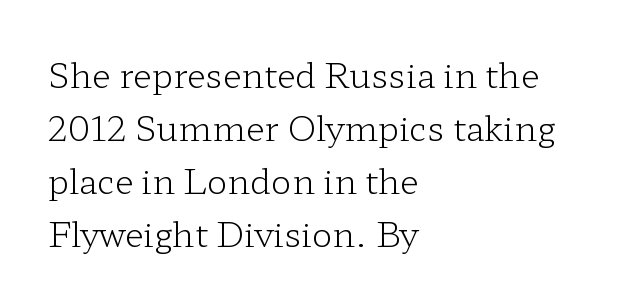
Q: Is the text bold? A: No.
Q: Is the text italic (slanted)? A: No, it is upright.
Q: Is the typeface a serif or a sans-serif typeface? A: Serif.
Q: Is the text underlined? A: No.
Q: How is the paragraph aligned? A: Left-aligned.
Q: Is the spacing between letters normal or unusually wide? A: Normal.
Q: Is the spacing between lines tight, normal or loose? A: Normal.
Q: Width (condensed, normal, or wide)? A: Wide.
Q: Stroke contrast? A: Low.
Q: x-height? A: Medium.
Q: Monospaced? A: No.
